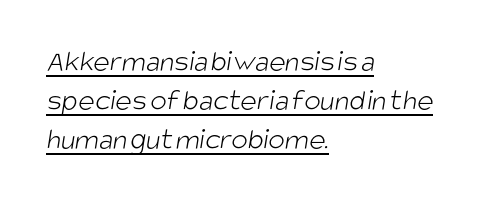
The image shows 31 px light, condensed sans-serif type; set left-aligned, normal line spacing (1.26x), normal letter spacing, underlined; low stroke contrast and a large x-height.
